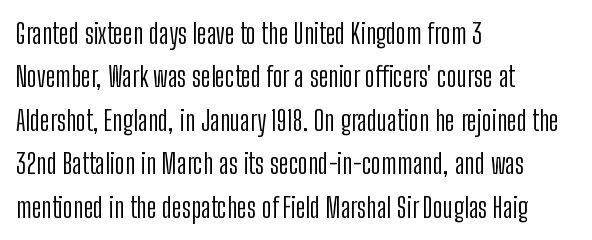
{"serif": "no", "italic": "no", "bold": "no", "weight": "light", "width": "condensed", "stroke_contrast": "low", "x_height": "medium", "monospaced": "no", "underline": "no", "align": "left", "line_spacing": "normal", "line_spacing_ratio": 1.55, "letter_spacing": "normal", "letter_spacing_em": 0.0, "glyph_px": 28}
